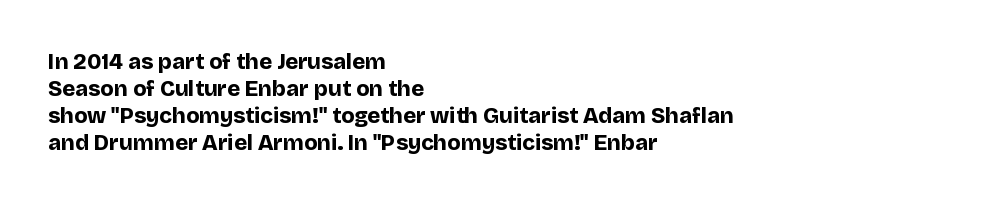
{"italic": "no", "bold": "yes", "underline": "no", "align": "left", "line_spacing_ratio": 1.22, "letter_spacing": "normal", "letter_spacing_em": 0.0, "glyph_px": 22}
